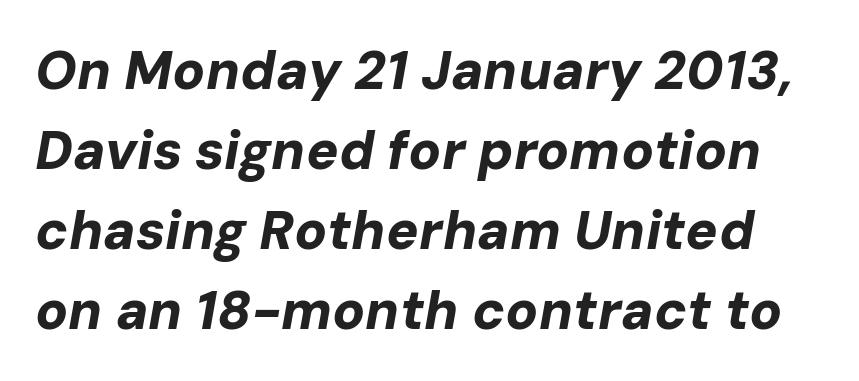
{"italic": "yes", "lean": "right", "slant_degrees": 10, "bold": "yes", "weight": "bold", "width": "normal", "stroke_contrast": "low", "x_height": "medium", "monospaced": "no", "underline": "no", "line_spacing": "normal", "line_spacing_ratio": 1.48, "letter_spacing": "normal", "letter_spacing_em": 0.0, "glyph_px": 54}
